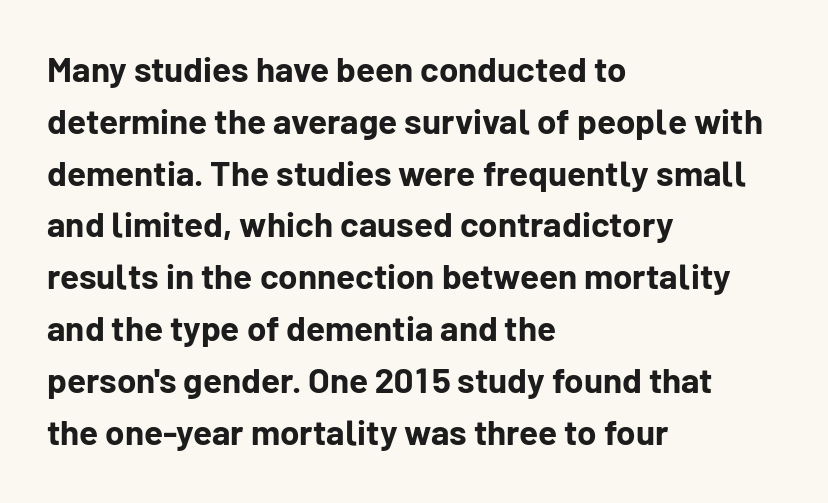
Q: Is the text bold? A: Yes.
Q: Is the text italic (slanted)? A: No, it is upright.
Q: Is the typeface a serif or a sans-serif typeface? A: Sans-serif.
Q: Is the text underlined? A: No.
Q: How is the paragraph aligned? A: Left-aligned.
Q: Is the spacing between letters normal or unusually wide? A: Normal.
Q: Is the spacing between lines tight, normal or loose? A: Normal.
Q: Width (condensed, normal, or wide)? A: Normal.
Q: Stroke contrast? A: Low.
Q: x-height? A: Medium.
Q: Monospaced? A: No.
